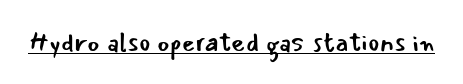
{"italic": "no", "bold": "no", "underline": "yes", "letter_spacing": "normal", "letter_spacing_em": 0.0, "glyph_px": 27}
